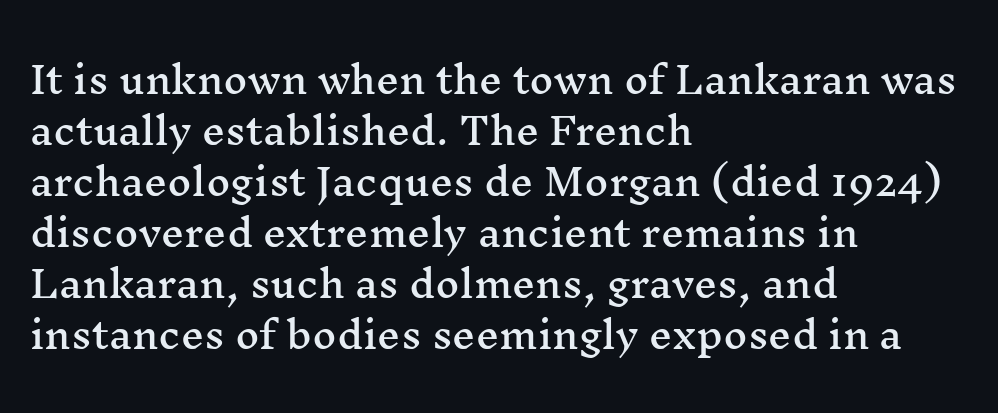
Quick note: interline space is typical. Which margin do the lines hug? The left one — the right edge is uneven. Look at the tracking — it's just the regular setting, nothing added. Notice how the stems are strictly vertical — no italics here. The rendering uses natural spacing where letterforms have individual widths. Glance below the letters and you will spot only blank space.
